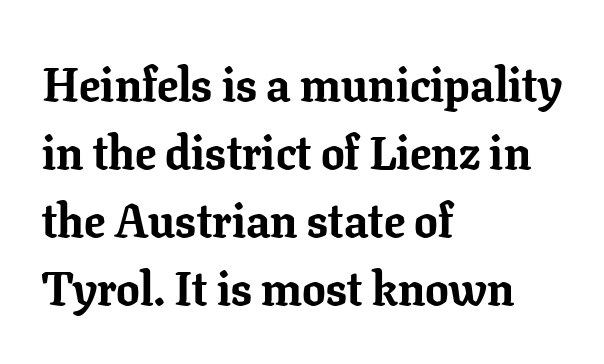
The lettering holds an erect, upright posture throughout. Note the varied advance widths — an 'i' is clearly narrower than an 'm'. Compared with typical paragraphs, the rows here are spaced about the same. Anything drawn beneath the words? Only blank space. Is the type bold? Yes — the strokes are clearly thick and heavy. Nobody touched the tracking dial on this one.
